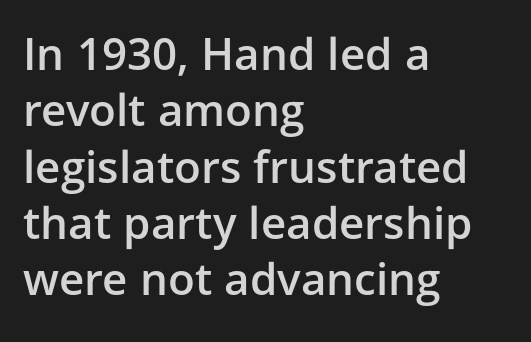
The leading is moderate, giving the passage an even texture. A bit beefed up — I'd call it semibold rather than bold. If you drew a line through each stem, it would be perfectly vertical. Between one letter and the next there's only the usual sliver of space. The face used here is a sans, in the tradition of grotesques and geometrics. Rule under the text: the space is simply empty.
